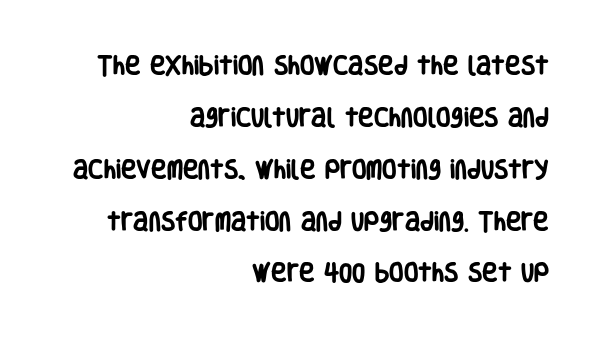
Q: Is the text bold? A: Yes.
Q: Is the text italic (slanted)? A: No, it is upright.
Q: Is the text underlined? A: No.
Q: How is the paragraph aligned? A: Right-aligned.
Q: Is the spacing between letters normal or unusually wide? A: Normal.
Q: Is the spacing between lines tight, normal or loose? A: Loose.
